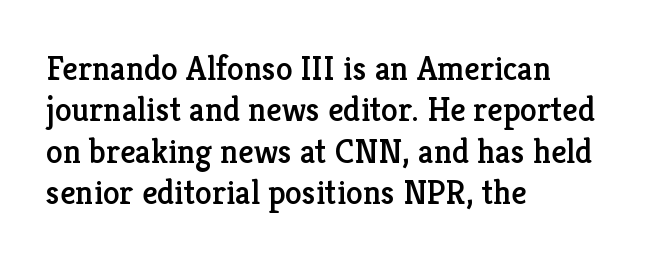
Q: Is the text italic (slanted)? A: No, it is upright.
Q: Is the typeface a serif or a sans-serif typeface? A: Serif.
Q: Is the text underlined? A: No.
Q: How is the paragraph aligned? A: Left-aligned.
Q: Is the spacing between letters normal or unusually wide? A: Normal.
Q: Width (condensed, normal, or wide)? A: Normal.
Q: Stroke contrast? A: Low.
Q: x-height? A: Medium.
Q: Monospaced? A: No.
